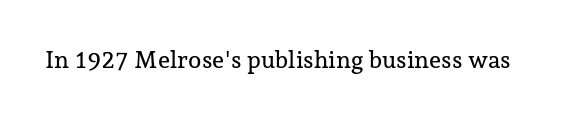
The image shows 24 px text type, upright; set normal letter spacing, not underlined.
